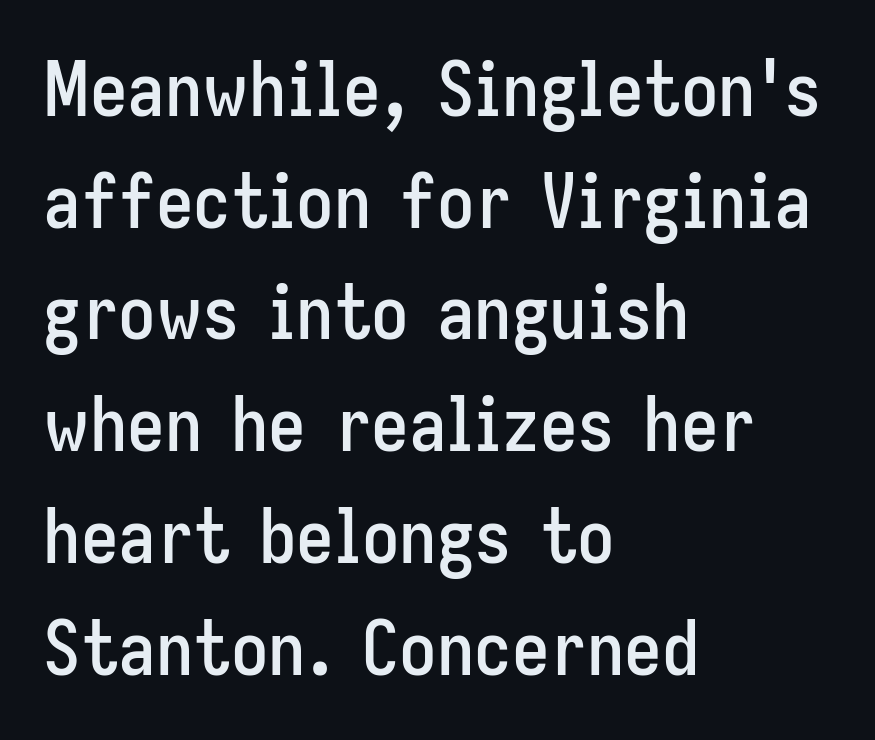
Standard letterfit; no display-style spreading of the glyphs. Underlining? Definitely not there. The axis of the letterforms is exactly vertical. Summary of vertical rhythm: regular, with standard interline spacing.
